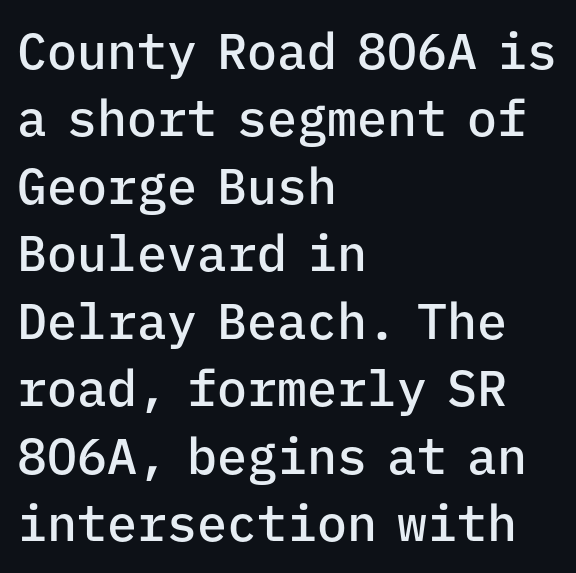
The passage shown is not underscored anywhere. These words are printed semibold, heavier than regular yet not bold. Here the glyphs are tracked normally, forming tight word shapes. Upright lettering throughout. The text was rendered using a sans face with plain stroke endings. Does the copy run flush right? No — it runs flush left.
